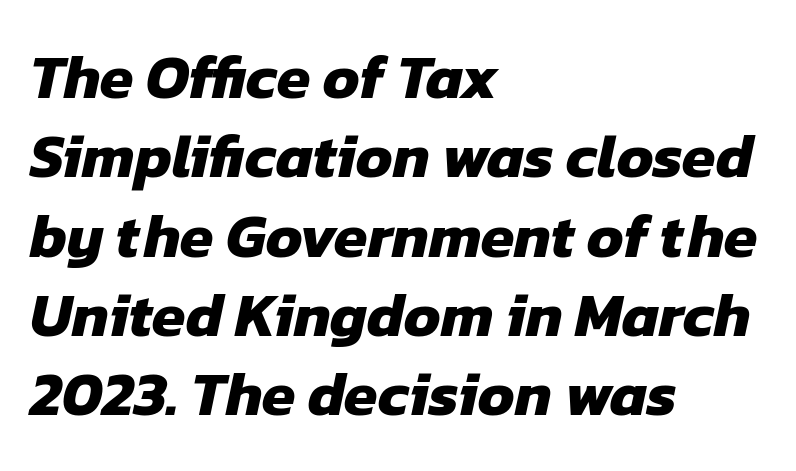
{"serif": "no", "bold": "yes", "weight": "heavy", "width": "normal", "stroke_contrast": "low", "x_height": "medium", "monospaced": "no", "underline": "no", "align": "left", "line_spacing": "normal", "line_spacing_ratio": 1.3, "letter_spacing": "normal", "letter_spacing_em": 0.0, "glyph_px": 61}
